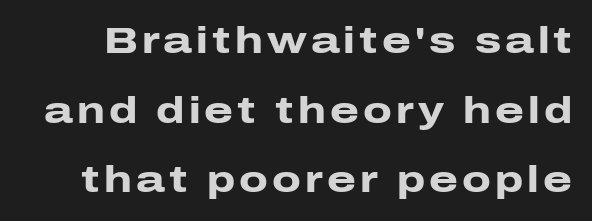
A typesetter would call this proportional, since set widths differ per character. These lines are composed in type without serifs. The axis of the letterforms is exactly vertical. Summary of weight: heavy, a full bold. The glyphs are unaccompanied by any horizontal stroke below them.
